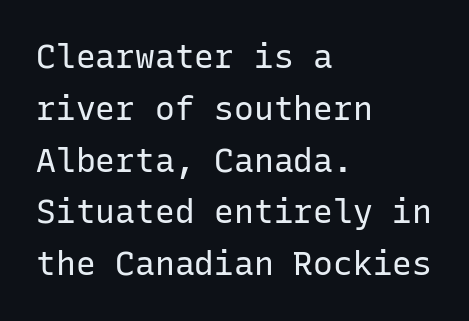
{"serif": "no", "italic": "no", "bold": "no", "weight": "regular", "width": "normal", "stroke_contrast": "low", "x_height": "medium", "monospaced": "yes", "underline": "no", "align": "left", "line_spacing": "normal", "line_spacing_ratio": 1.57, "letter_spacing": "normal", "letter_spacing_em": 0.0, "glyph_px": 33}
